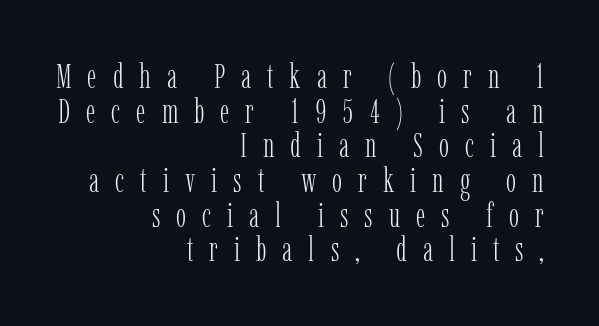
Summary of weight: not heavy and not bold. The strip under each line holds only bare page. This block would grow much taller if given ordinary leading; it's compressed now. Tracking here is generous; glyphs stand well apart from one another.
